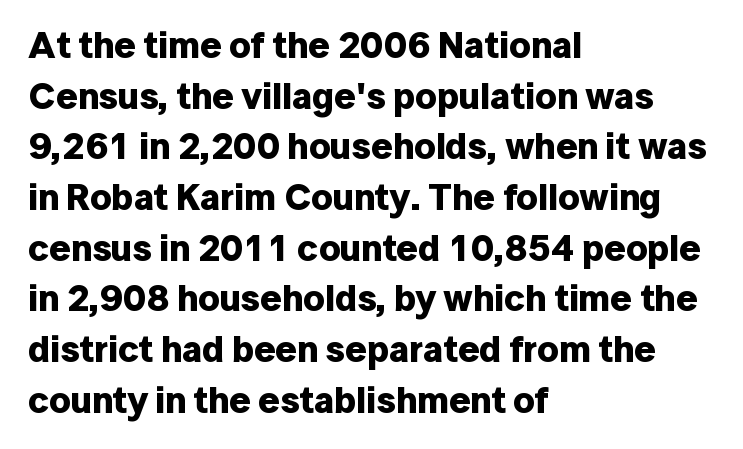
This sample has the flowing, uneven cadence of proportional lettering. A typesetter would label this face a sans. Upright lettering throughout. I'd describe the lettering as bold — thick and assertive.
